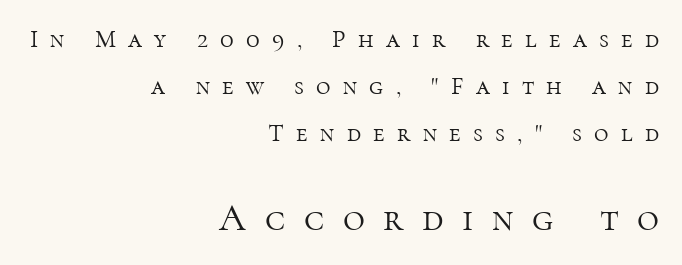
{"serif": "yes", "italic": "no", "bold": "no", "weight": "light", "width": "normal", "stroke_contrast": "high", "x_height": "medium", "monospaced": "no", "underline": "no", "align": "right", "line_spacing_ratio": 1.88, "letter_spacing": "wide", "letter_spacing_em": 0.49, "larger_block": "second", "size_ratio": 1.52, "glyph_px": 38}
